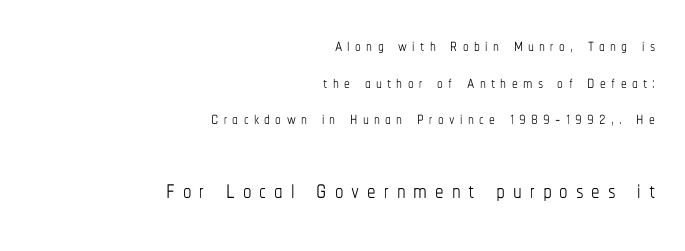
Q: Is the text bold? A: No.
Q: Is the text italic (slanted)? A: No, it is upright.
Q: Is the text underlined? A: No.
Q: How is the paragraph aligned? A: Right-aligned.
Q: Is the spacing between letters normal or unusually wide? A: Unusually wide.
Q: Is the spacing between lines tight, normal or loose? A: Normal.
Q: Which block of text is set in a larger size, the first (top) or the second (bottom)? A: The second (bottom) one.
Q: Width (condensed, normal, or wide)? A: Condensed.
Q: Stroke contrast? A: Low.
Q: x-height? A: Medium.
Q: Monospaced? A: No.
